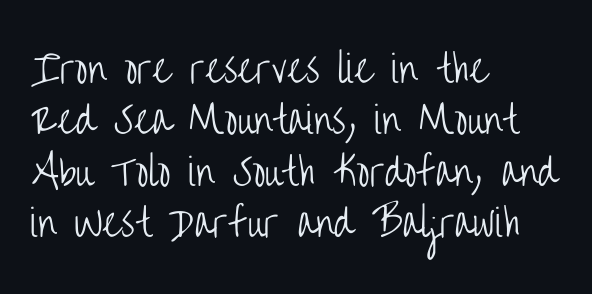
Q: Is the text bold? A: No.
Q: Is the text italic (slanted)? A: No, it is upright.
Q: Is the typeface a serif or a sans-serif typeface? A: Sans-serif.
Q: Is the text underlined? A: No.
Q: How is the paragraph aligned? A: Left-aligned.
Q: Is the spacing between letters normal or unusually wide? A: Normal.
Q: Is the spacing between lines tight, normal or loose? A: Normal.
Q: Width (condensed, normal, or wide)? A: Condensed.
Q: Stroke contrast? A: Low.
Q: x-height? A: Large.
Q: Monospaced? A: No.
